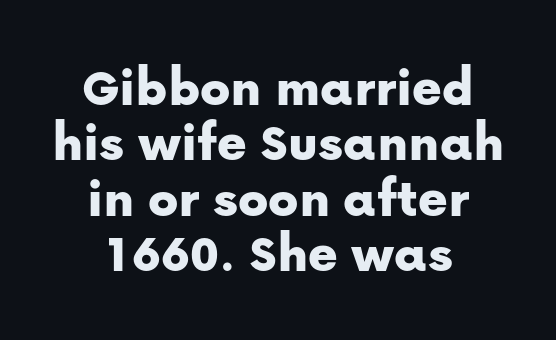
Q: Is the text italic (slanted)? A: No, it is upright.
Q: Is the typeface a serif or a sans-serif typeface? A: Sans-serif.
Q: Is the text underlined? A: No.
Q: How is the paragraph aligned? A: Centered.
Q: Is the spacing between letters normal or unusually wide? A: Normal.
Q: Is the spacing between lines tight, normal or loose? A: Tight.
Q: Width (condensed, normal, or wide)? A: Normal.
Q: Stroke contrast? A: Low.
Q: x-height? A: Medium.
Q: Monospaced? A: No.
